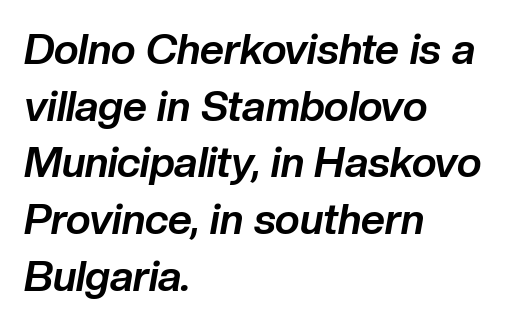
The image shows 42 px bold type, italic (leaning right); set left-aligned, normal line spacing (1.35x), normal letter spacing, not underlined; low stroke contrast and a medium x-height.
